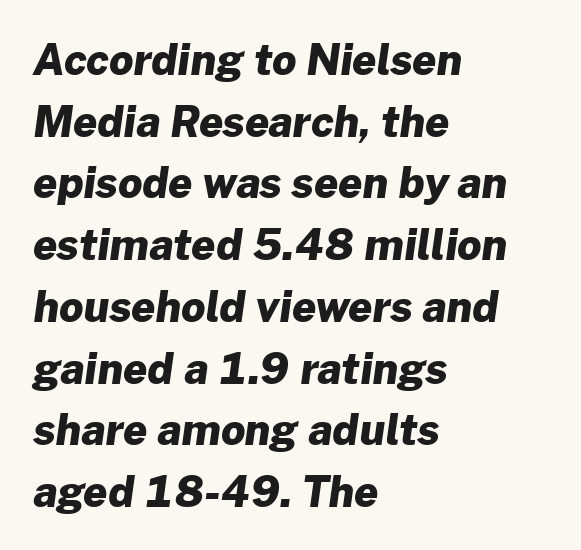
{"serif": "no", "bold": "yes", "weight": "heavy", "width": "normal", "stroke_contrast": "low", "x_height": "medium", "monospaced": "no", "underline": "no", "align": "left", "line_spacing": "normal", "line_spacing_ratio": 1.47, "letter_spacing": "normal", "letter_spacing_em": 0.0, "glyph_px": 42}
